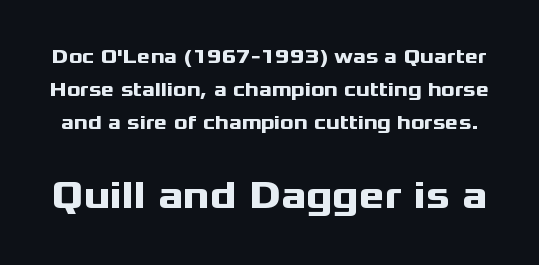
Which chunk is bigger? The second one — the bottom block dwarfs the top. Upright lettering throughout. These lines are rendered in a variable-pitch font. Does the weight exceed regular? Yes, all the way to bold. Does extra space separate the letters? No, they use regular spacing.
